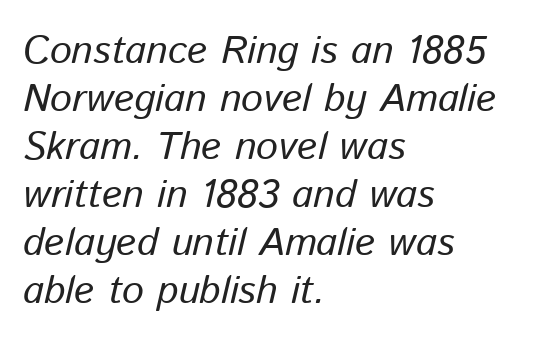
The passage shown is typed in a proportional face where columns would drift. The lettering tilts uniformly, giving the passage an italic look. The setting favours the left margin, as ordinary paragraphs usually do. Has an underline been added? It has not. Observe the ordinary spacing: letters are neighbours, not strangers.
